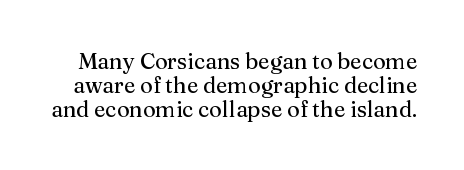
The image shows 22 px text type, upright; set tight line spacing (1.08x), normal letter spacing, not underlined.
